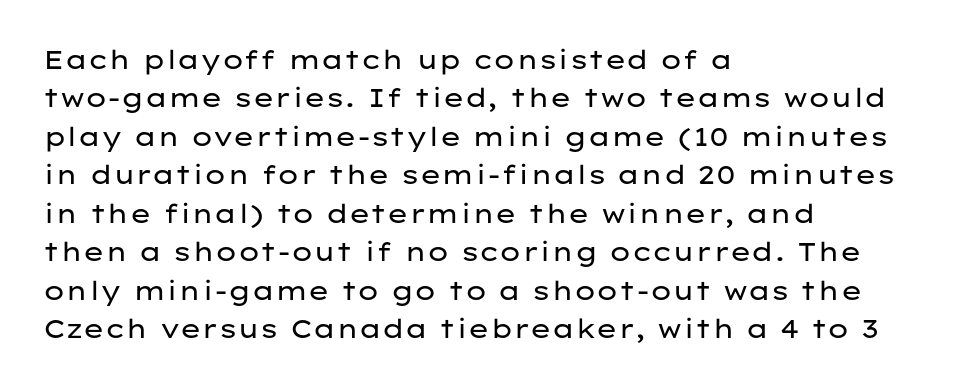
Leftover space on each line is placed entirely after the last word. The font sits on the lighter half of the weight spectrum, regular included. Here the glyphs are tracked normally, forming tight word shapes. Evenly set lines give the paragraph a standard silhouette. The area under the type is left untouched. The letters stand upright; this is a roman face.
